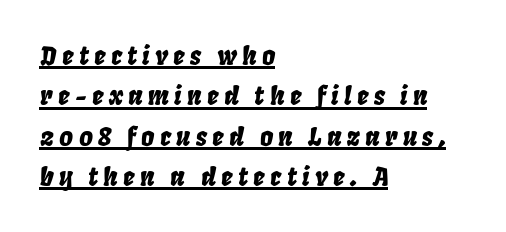
Q: Is the text italic (slanted)? A: Yes, it leans right by about 8 degrees.
Q: Is the text underlined? A: Yes.
Q: How is the paragraph aligned? A: Left-aligned.
Q: Is the spacing between letters normal or unusually wide? A: Unusually wide.
Q: Is the spacing between lines tight, normal or loose? A: Normal.
